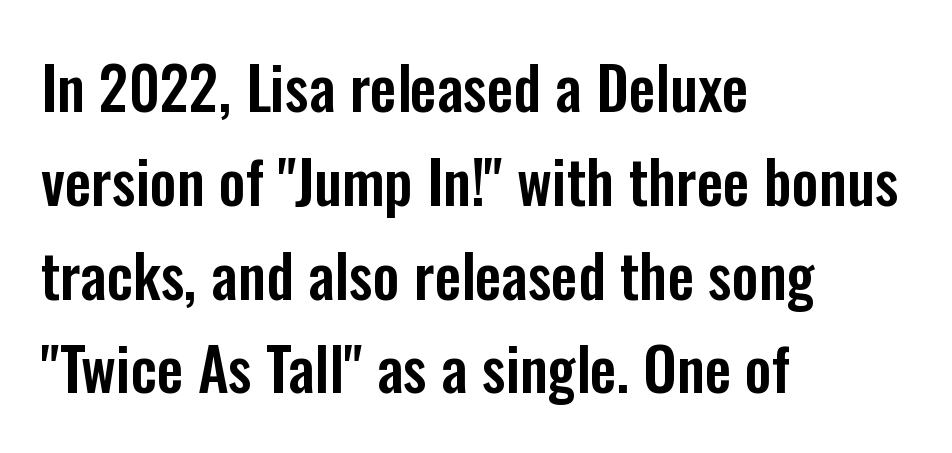
The ragged edge is on the right, which tells us the setting is flush left. The letters stand straight up with perfectly vertical stems. Anything drawn beneath the words? Only blank space. The gaps between neighbouring characters are ordinary and unremarkable.
